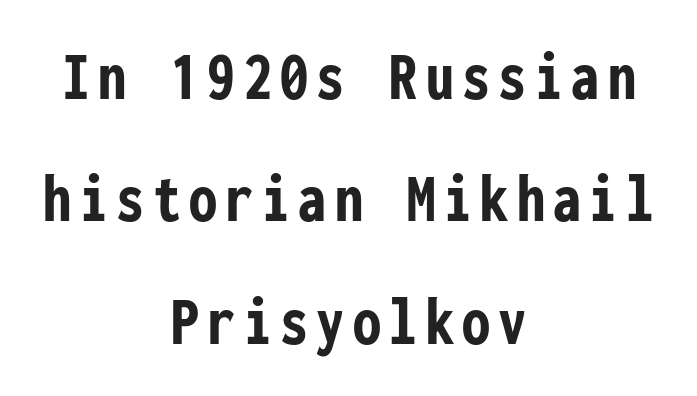
Layout note: lines centered. Every character here occupies the same horizontal width, giving the sample a typewriter-like rhythm. Only glyphs here, with clear space below each row. Posture: vertical. The font is running at its bold setting.
